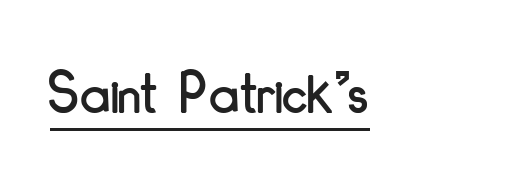
The image shows 63 px condensed sans-serif type, upright; set normal letter spacing, underlined; low stroke contrast and a small x-height.
